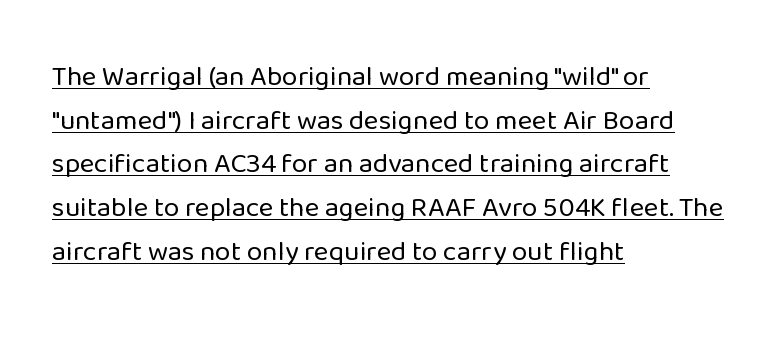
The image shows 28 px regular-weight sans-serif type, upright; set left-aligned, normal line spacing (1.56x), normal letter spacing, underlined; low stroke contrast and a medium x-height.
